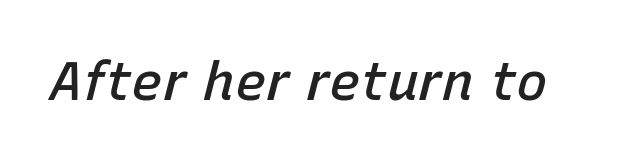
{"italic": "yes", "lean": "right", "slant_degrees": 15, "bold": "semi", "weight": "semibold", "width": "normal", "stroke_contrast": "low", "x_height": "medium", "monospaced": "no", "underline": "no", "letter_spacing": "normal", "letter_spacing_em": 0.0, "glyph_px": 53}
